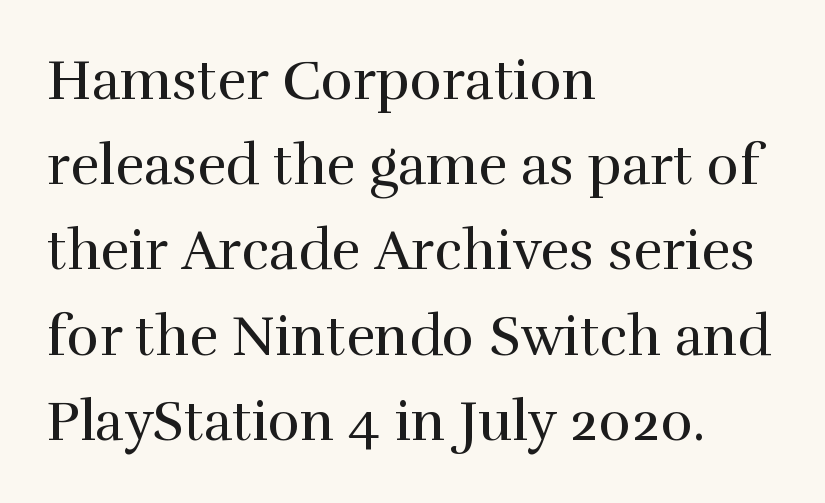
{"serif": "yes", "italic": "no", "bold": "no", "weight": "regular", "width": "normal", "stroke_contrast": "high", "x_height": "medium", "monospaced": "no", "underline": "no", "align": "left", "line_spacing": "normal", "line_spacing_ratio": 1.55, "letter_spacing": "normal", "letter_spacing_em": 0.0, "glyph_px": 55}
